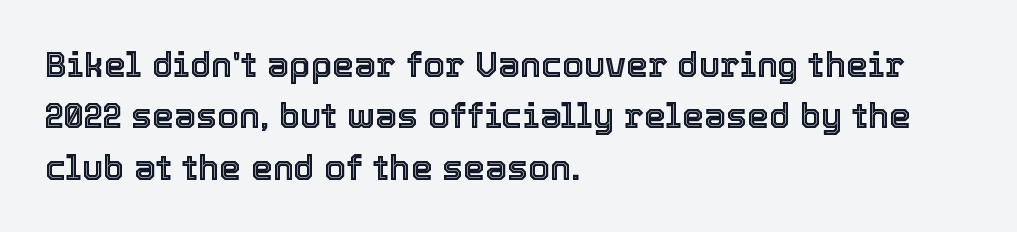
Just letters on the line, the space beneath them empty. Summary of vertical rhythm: regular, with standard interline spacing. The typesetter chose a ragged-right arrangement here. Posture: straight, roman, zero tilt. The rendering keeps characters at their native spacing. Varying glyph widths throughout — classic text-font behaviour.
